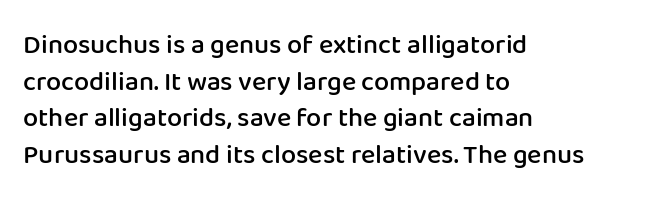
Q: Is the text bold? A: Semi-bold.
Q: Is the text italic (slanted)? A: No, it is upright.
Q: Is the text underlined? A: No.
Q: How is the paragraph aligned? A: Left-aligned.
Q: Is the spacing between letters normal or unusually wide? A: Normal.
Q: Is the spacing between lines tight, normal or loose? A: Normal.
